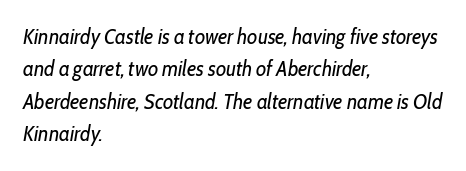
The image shows 21 px text type, italic (leaning right); set left-aligned, normal line spacing (1.54x), normal letter spacing, not underlined.
